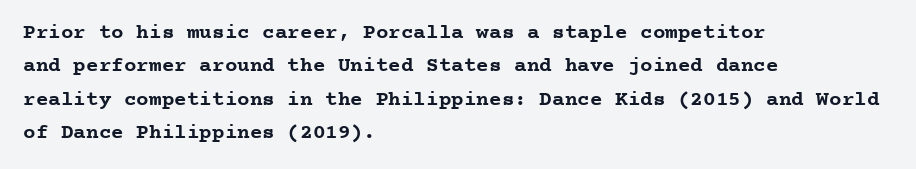
The image shows 21 px bold type, upright; set left-aligned, normal line spacing (1.59x), normal letter spacing, not underlined.
